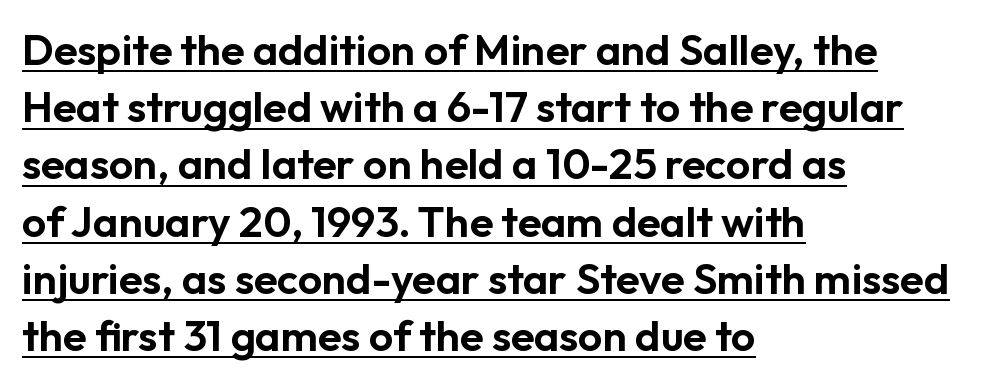
{"serif": "no", "italic": "no", "width": "normal", "stroke_contrast": "low", "x_height": "medium", "monospaced": "no", "underline": "yes", "align": "left", "line_spacing": "normal", "line_spacing_ratio": 1.33, "letter_spacing": "normal", "letter_spacing_em": 0.0, "glyph_px": 43}
